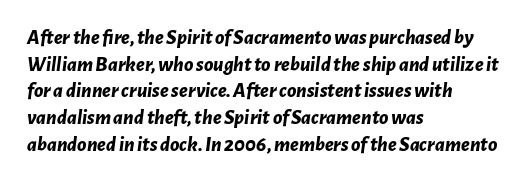
Q: Is the text bold? A: Yes.
Q: Is the text italic (slanted)? A: Yes, it leans right by about 7 degrees.
Q: Is the text underlined? A: No.
Q: How is the paragraph aligned? A: Left-aligned.
Q: Is the spacing between letters normal or unusually wide? A: Normal.
Q: Is the spacing between lines tight, normal or loose? A: Normal.
